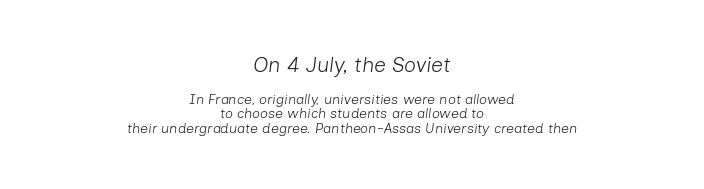
The image shows 21 px text type, italic (leaning right); set centered, tight line spacing (1.02x), normal letter spacing, not underlined; the first (top) block is 1.5x larger.
